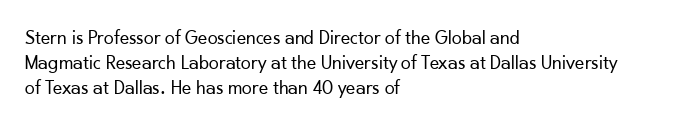
The image shows 20 px text type, upright; set left-aligned, normal line spacing (1.25x), normal letter spacing, not underlined.
